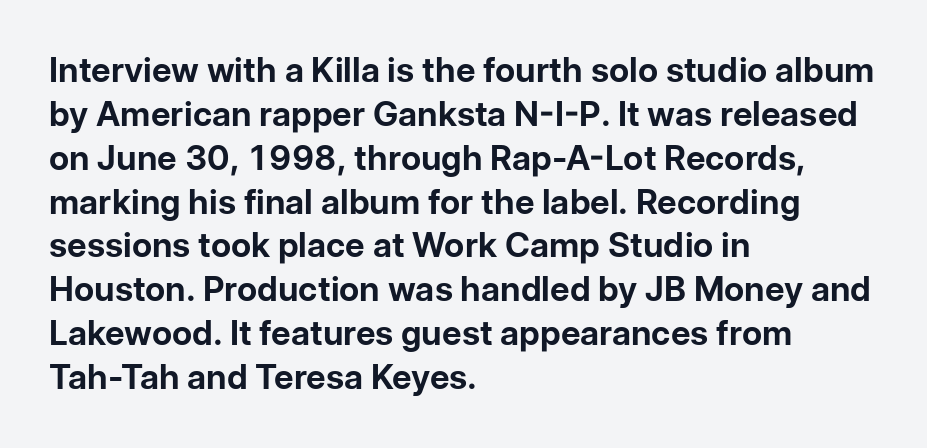
The image shows 34 px bold sans-serif type, upright; set left-aligned, normal line spacing (1.29x), normal letter spacing, not underlined; low stroke contrast and a medium x-height.
